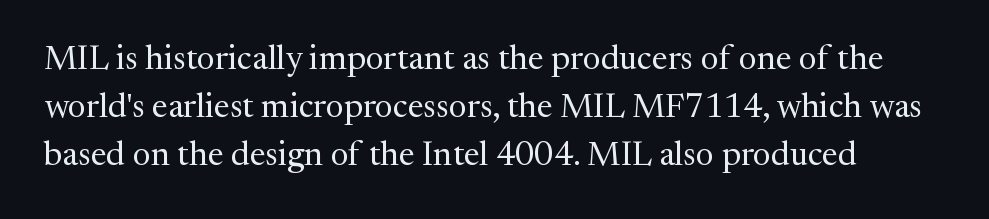
Q: Is the text bold? A: No.
Q: Is the text italic (slanted)? A: No, it is upright.
Q: Is the typeface a serif or a sans-serif typeface? A: Serif.
Q: Is the text underlined? A: No.
Q: Is the spacing between letters normal or unusually wide? A: Normal.
Q: Is the spacing between lines tight, normal or loose? A: Normal.
Q: Width (condensed, normal, or wide)? A: Normal.
Q: Stroke contrast? A: Medium.
Q: x-height? A: Medium.
Q: Monospaced? A: No.
